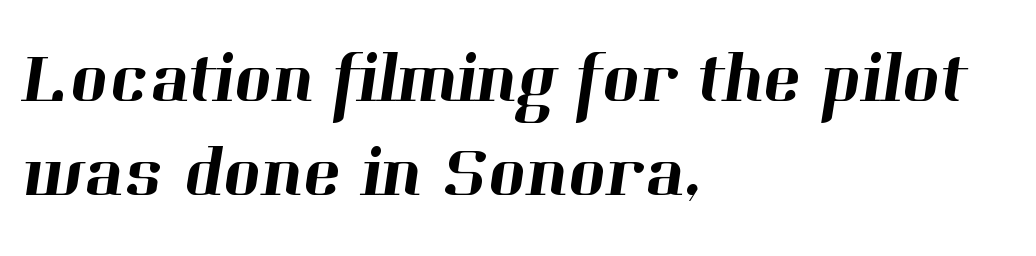
Q: Is the typeface a serif or a sans-serif typeface? A: Serif.
Q: Is the text underlined? A: No.
Q: How is the paragraph aligned? A: Left-aligned.
Q: Is the spacing between letters normal or unusually wide? A: Normal.
Q: Is the spacing between lines tight, normal or loose? A: Normal.
Q: Width (condensed, normal, or wide)? A: Normal.
Q: Stroke contrast? A: High.
Q: x-height? A: Medium.
Q: Monospaced? A: No.
